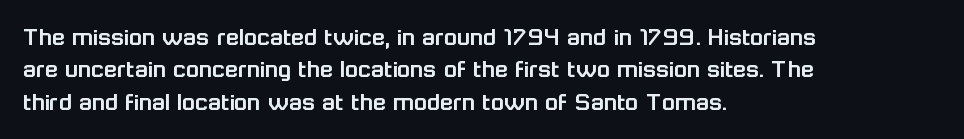
The image shows 27 px text type, upright; set left-aligned, line spacing 1.2x, normal letter spacing, not underlined.
